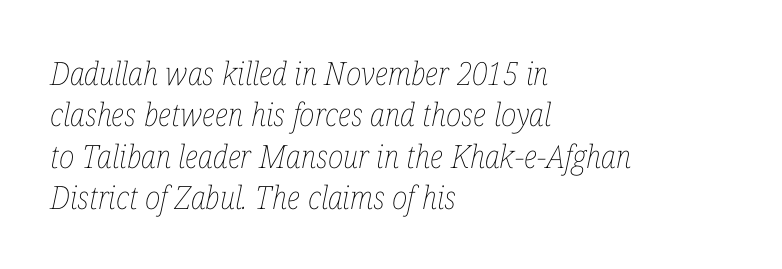
Q: Is the text bold? A: No.
Q: Is the text italic (slanted)? A: Yes, it leans right by about 12 degrees.
Q: Is the text underlined? A: No.
Q: How is the paragraph aligned? A: Left-aligned.
Q: Is the spacing between letters normal or unusually wide? A: Normal.
Q: Is the spacing between lines tight, normal or loose? A: Normal.
Q: Width (condensed, normal, or wide)? A: Condensed.
Q: Stroke contrast? A: Low.
Q: x-height? A: Medium.
Q: Monospaced? A: No.
